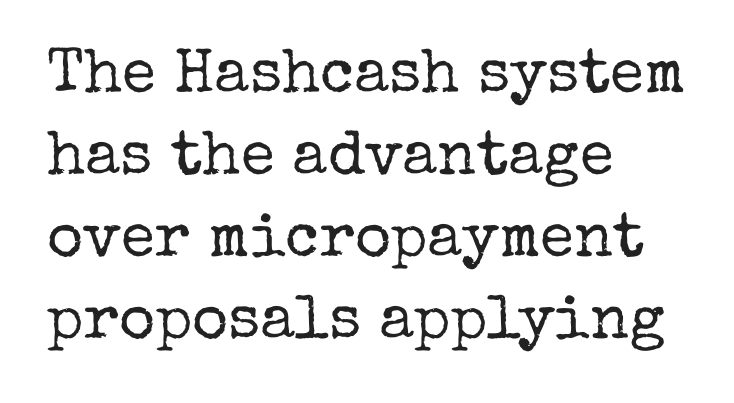
Has an underline been added? It has not. Compared with a centered layout, this one pins lines to the left instead. Yep, those are serifs on the letters. The tracking reads as untouched default to a designer's eye. No letter is thick-stroked: the sample isn't bold.
